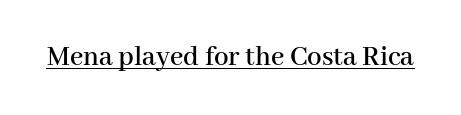
Observe the ordinary spacing: letters are neighbours, not strangers. A typesetter would call this proportional, since set widths differ per character. The string is rendered with underlining switched on. Examine the stroke ends and you'll spot serifs.
